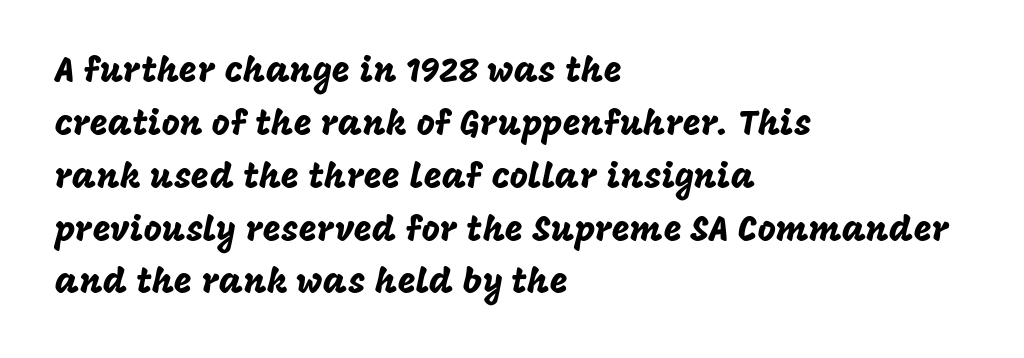
Regular leading. A sans-serif font was chosen for this passage. Underline: absent. Does the copy run flush right? No — it runs flush left.
